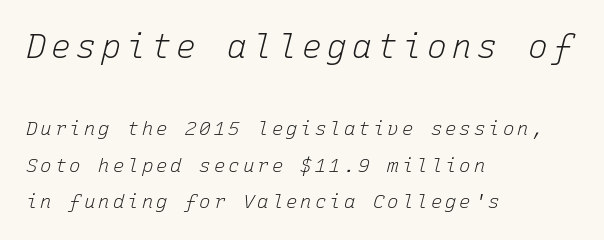
You could count columns in this text — the font is strictly monospaced. Bare-footed words on every line. Note: larger setting up top, smaller setting below. Would a proofreader flag this as italicized? Yes. The typesetter chose a ragged-right arrangement here. Each new line begins a long way beneath the previous one.
